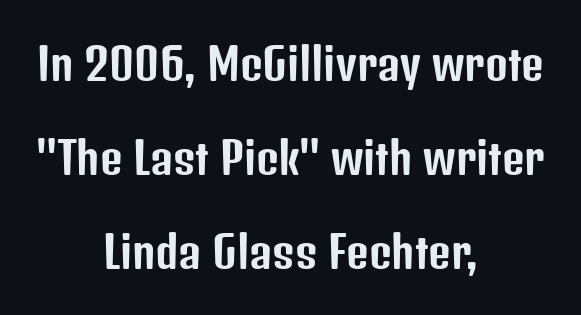
The image shows 44 px condensed sans-serif type, upright; set centered, loose line spacing (2.14x), normal letter spacing, not underlined; low stroke contrast and a medium x-height.
